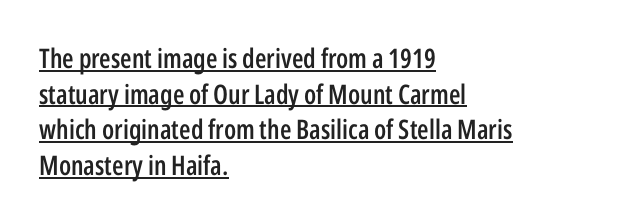
The image shows 27 px text type, upright; set left-aligned, normal line spacing (1.32x), normal letter spacing, underlined.
